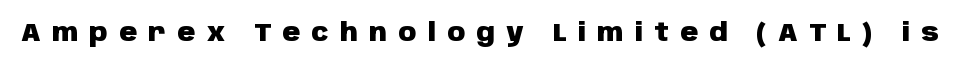
Q: Is the text bold? A: Yes.
Q: Is the text italic (slanted)? A: No, it is upright.
Q: Is the text underlined? A: No.
Q: Is the spacing between letters normal or unusually wide? A: Unusually wide.
